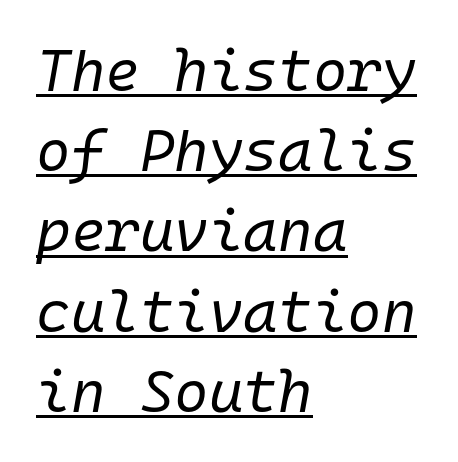
Successive baselines arrive at the customary interval. A continuous stroke trails under the words, as in a hyperlink. Is this a heavy cut? Hardly; it is regular or lighter. If you drew a ruler down the left edge, every line would touch it. Yep, that's italic — everything's leaning. The letters march in equal steps, a hallmark of fixed-pitch type.
